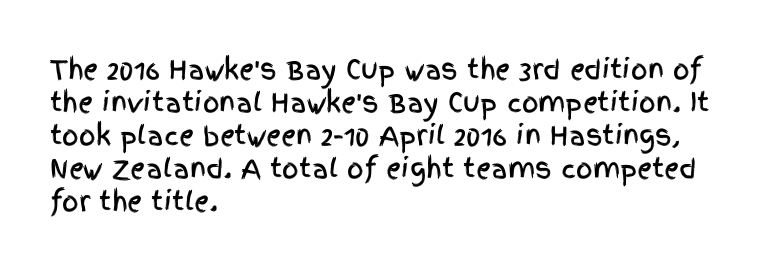
Q: Is the text italic (slanted)? A: No, it is upright.
Q: Is the text underlined? A: No.
Q: How is the paragraph aligned? A: Left-aligned.
Q: Is the spacing between letters normal or unusually wide? A: Normal.
Q: Is the spacing between lines tight, normal or loose? A: Normal.
